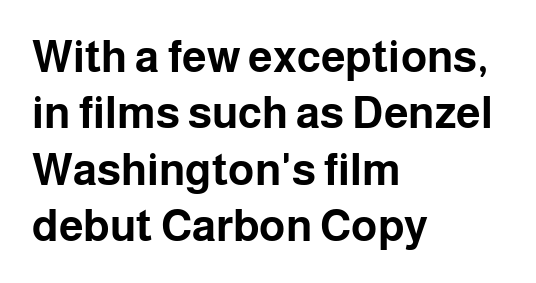
{"serif": "no", "italic": "no", "bold": "yes", "weight": "bold", "width": "normal", "stroke_contrast": "low", "x_height": "medium", "monospaced": "no", "underline": "no", "align": "left", "line_spacing": "normal", "line_spacing_ratio": 1.28, "letter_spacing": "normal", "letter_spacing_em": 0.0, "glyph_px": 44}
